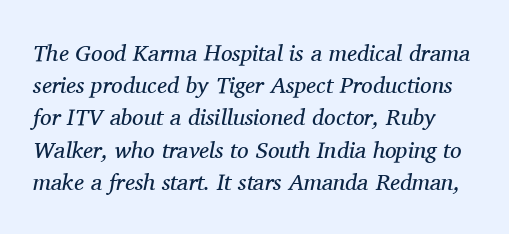
The image shows 23 px text type, italic (leaning right); set normal line spacing (1.4x), normal letter spacing, not underlined.
